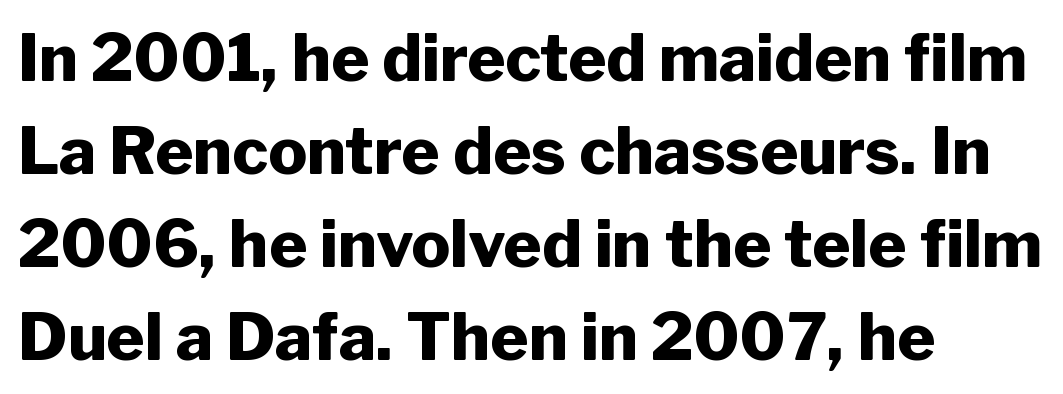
Q: Is the text bold? A: Yes.
Q: Is the text italic (slanted)? A: No, it is upright.
Q: Is the typeface a serif or a sans-serif typeface? A: Sans-serif.
Q: Is the text underlined? A: No.
Q: How is the paragraph aligned? A: Left-aligned.
Q: Is the spacing between letters normal or unusually wide? A: Normal.
Q: Is the spacing between lines tight, normal or loose? A: Normal.
Q: Width (condensed, normal, or wide)? A: Normal.
Q: Stroke contrast? A: Low.
Q: x-height? A: Medium.
Q: Monospaced? A: No.
